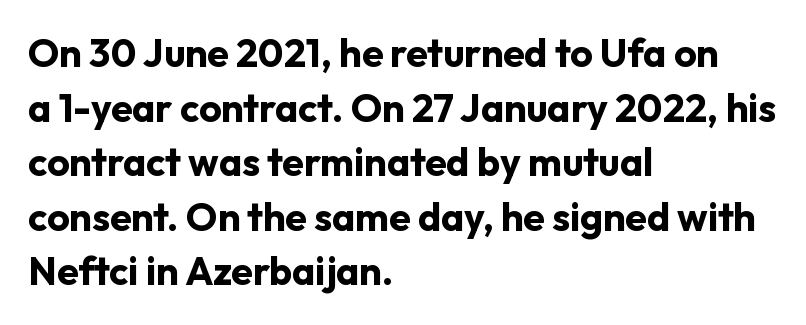
The face used here is proportionally spaced, like ordinary book or web type. The ragged edge is on the right, which tells us the setting is flush left. The rendering uses a moderate line-height, typical for paragraphs. Note: no serifs on the glyphs.
